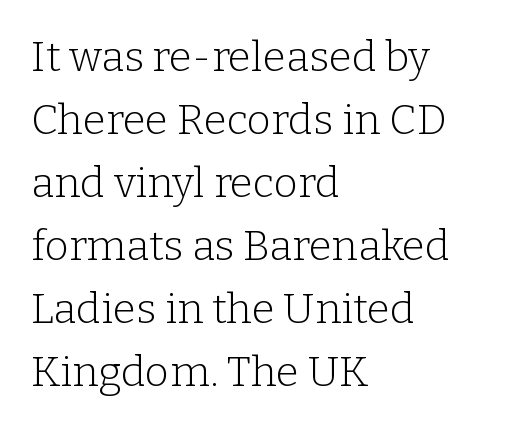
The image shows 42 px light serif type, upright; set left-aligned, normal line spacing (1.5x), normal letter spacing, not underlined; low stroke contrast and a medium x-height.
